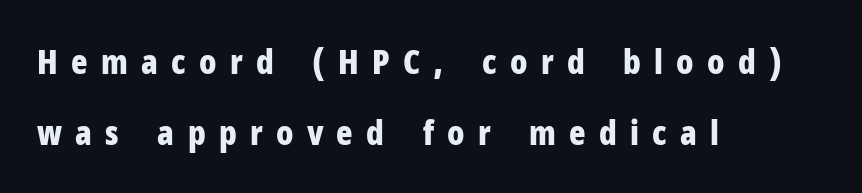
The image shows 34 px bold, condensed sans-serif type, upright; set left-aligned, loose line spacing (2.1x), unusually wide letter spacing (+0.39 em), not underlined; low stroke contrast and a medium x-height.
